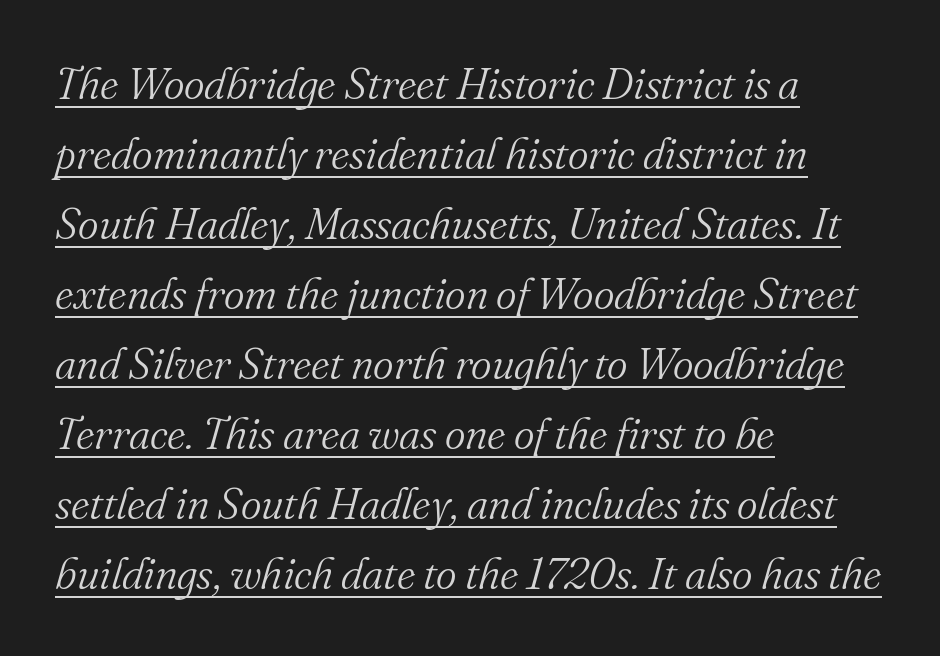
Q: Is the text bold? A: No.
Q: Is the text italic (slanted)? A: Yes, it leans right by about 16 degrees.
Q: Is the typeface a serif or a sans-serif typeface? A: Serif.
Q: Is the text underlined? A: Yes.
Q: How is the paragraph aligned? A: Left-aligned.
Q: Is the spacing between letters normal or unusually wide? A: Normal.
Q: Is the spacing between lines tight, normal or loose? A: Normal.
Q: Width (condensed, normal, or wide)? A: Normal.
Q: Stroke contrast? A: Medium.
Q: x-height? A: Small.
Q: Monospaced? A: No.
